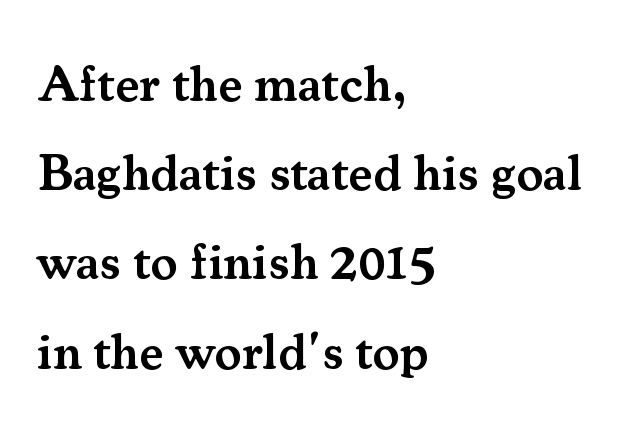
The image shows 51 px semibold serif type, upright; set left-aligned, line spacing 1.75x, normal letter spacing, not underlined; medium stroke contrast and a small x-height.
